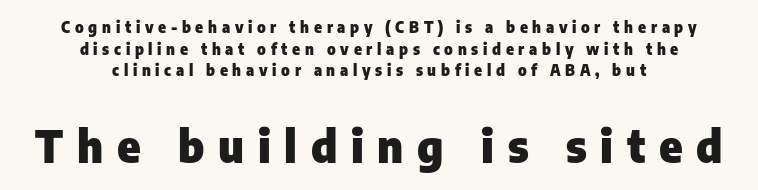
The image shows 44 px heavy sans-serif type, upright; set centered, normal line spacing (1.44x), unusually wide letter spacing (+0.31 em), not underlined; the second (bottom) block is 2.93x larger; low stroke contrast and a medium x-height.
